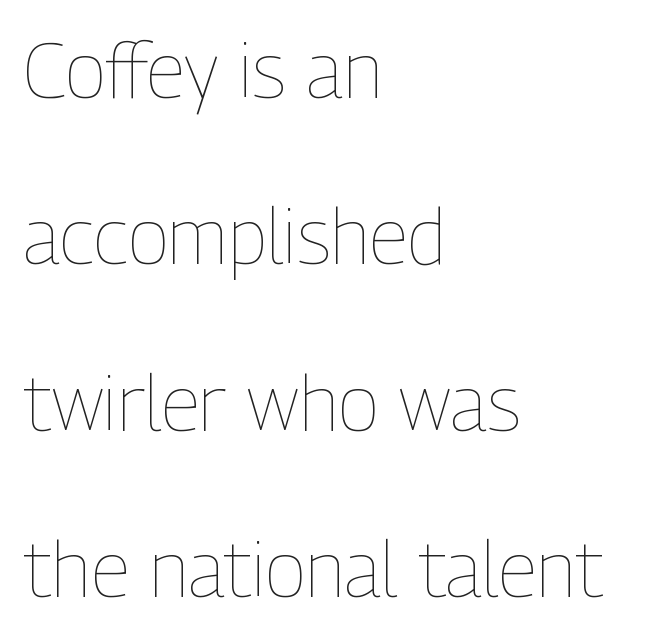
Q: Is the text bold? A: No.
Q: Is the text italic (slanted)? A: No, it is upright.
Q: Is the text underlined? A: No.
Q: How is the paragraph aligned? A: Left-aligned.
Q: Is the spacing between letters normal or unusually wide? A: Normal.
Q: Is the spacing between lines tight, normal or loose? A: Loose.
Q: Width (condensed, normal, or wide)? A: Condensed.
Q: Stroke contrast? A: Low.
Q: x-height? A: Medium.
Q: Monospaced? A: No.
